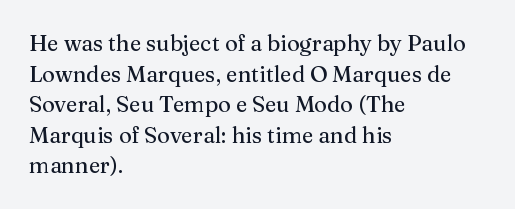
Q: Is the text italic (slanted)? A: No, it is upright.
Q: Is the text underlined? A: No.
Q: How is the paragraph aligned? A: Left-aligned.
Q: Is the spacing between letters normal or unusually wide? A: Normal.
Q: Is the spacing between lines tight, normal or loose? A: Normal.
